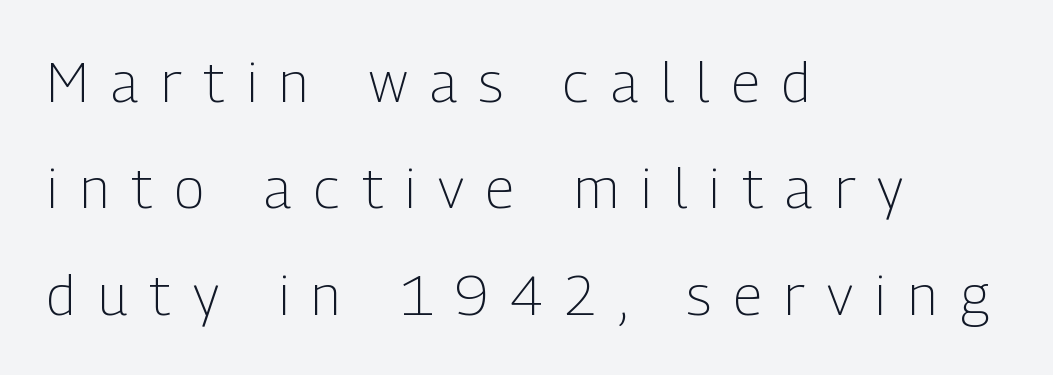
The image shows 56 px light, condensed sans-serif type, upright; set left-aligned, loose line spacing (1.9x), unusually wide letter spacing (+0.4 em), not underlined; low stroke contrast and a medium x-height.
